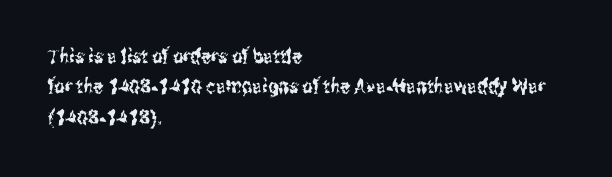
Characters follow at the spacing the type designer built in. The line-height multiplier appears to be the usual default. Just letters on the line, the space beneath them empty. It's the straight-up-and-down kind of type. Each line starts at the same left margin while the right side varies.
